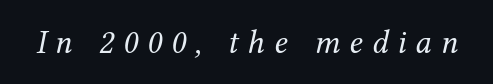
Q: Is the text bold? A: No.
Q: Is the text italic (slanted)? A: Yes, it leans right by about 12 degrees.
Q: Is the typeface a serif or a sans-serif typeface? A: Serif.
Q: Is the text underlined? A: No.
Q: Is the spacing between letters normal or unusually wide? A: Unusually wide.
Q: Width (condensed, normal, or wide)? A: Normal.
Q: Stroke contrast? A: Medium.
Q: x-height? A: Medium.
Q: Monospaced? A: No.
